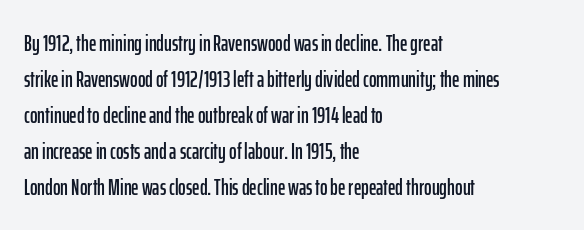
Q: Is the text italic (slanted)? A: No, it is upright.
Q: Is the text underlined? A: No.
Q: How is the paragraph aligned? A: Left-aligned.
Q: Is the spacing between letters normal or unusually wide? A: Normal.
Q: Is the spacing between lines tight, normal or loose? A: Normal.
